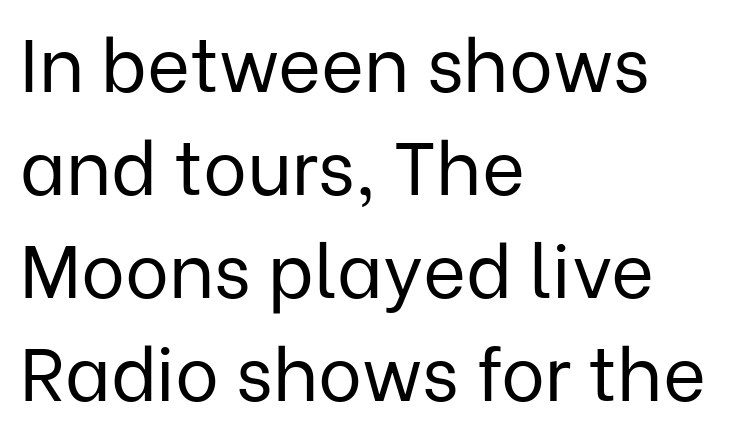
Q: Is the text bold? A: No.
Q: Is the text italic (slanted)? A: No, it is upright.
Q: Is the typeface a serif or a sans-serif typeface? A: Sans-serif.
Q: Is the text underlined? A: No.
Q: How is the paragraph aligned? A: Left-aligned.
Q: Is the spacing between letters normal or unusually wide? A: Normal.
Q: Is the spacing between lines tight, normal or loose? A: Normal.
Q: Width (condensed, normal, or wide)? A: Normal.
Q: Stroke contrast? A: Low.
Q: x-height? A: Medium.
Q: Monospaced? A: No.
